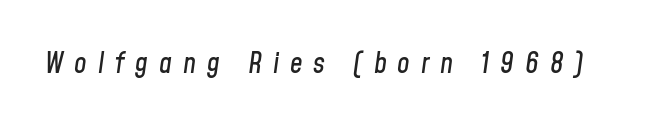
{"italic": "yes", "lean": "right", "slant_degrees": 8, "width": "condensed", "stroke_contrast": "low", "x_height": "medium", "monospaced": "no", "underline": "no", "letter_spacing": "wide", "letter_spacing_em": 0.39, "glyph_px": 28}
